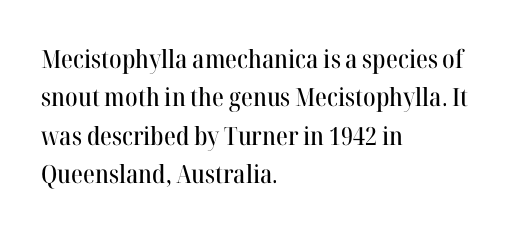
{"italic": "no", "underline": "no", "align": "left", "line_spacing": "normal", "line_spacing_ratio": 1.54, "letter_spacing": "normal", "letter_spacing_em": 0.0, "glyph_px": 25}
